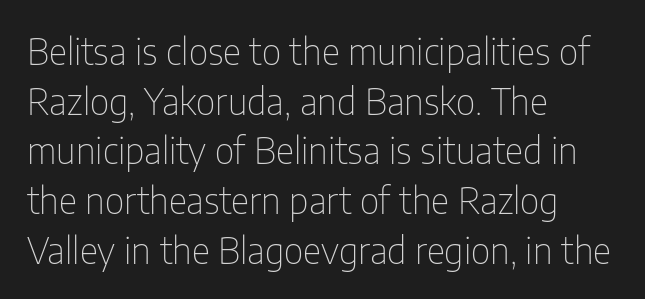
The strip under each line holds only bare page. Successive baselines arrive at the customary interval. Posture: straight, roman, zero tilt. How are the letters spaced? Ordinarily, with no added tracking. In terms of letterform style, serifs are entirely absent.
